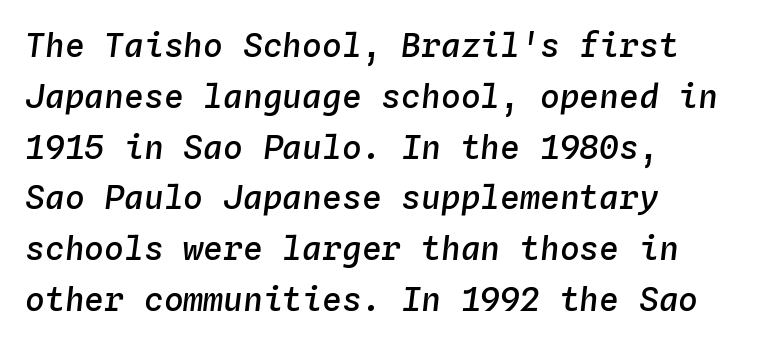
{"italic": "yes", "lean": "right", "slant_degrees": 4, "bold": "semi", "weight": "semibold", "width": "normal", "stroke_contrast": "low", "x_height": "medium", "monospaced": "yes", "underline": "no", "align": "left", "line_spacing": "normal", "line_spacing_ratio": 1.54, "letter_spacing": "normal", "letter_spacing_em": 0.0, "glyph_px": 33}
